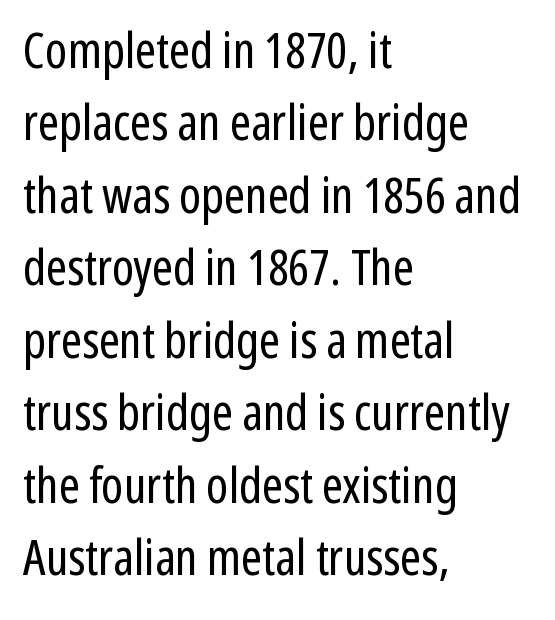
The image shows 50 px regular-weight, condensed sans-serif type, upright; set left-aligned, normal line spacing (1.45x), normal letter spacing, not underlined; low stroke contrast and a medium x-height.
